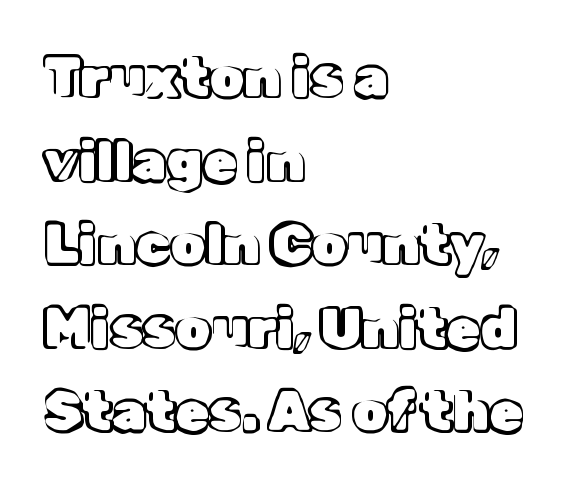
Lines of text with bare space underneath. Caption: standard tracking, unaltered. The lines sit at an ordinary, default distance from one another. A typesetter would call this proportional, since set widths differ per character. Notice how the passage keeps a crisp vertical edge on the left only.
